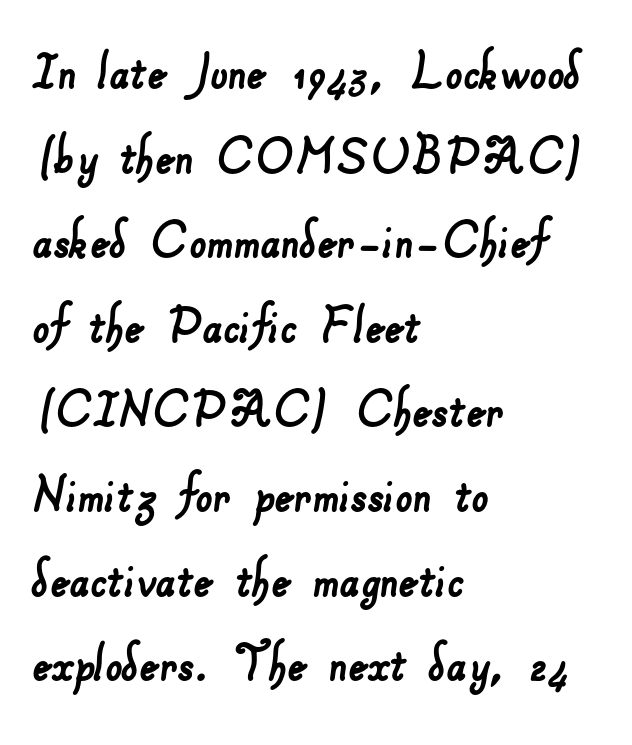
Q: Is the typeface a serif or a sans-serif typeface? A: Sans-serif.
Q: Is the text underlined? A: No.
Q: How is the paragraph aligned? A: Left-aligned.
Q: Is the spacing between letters normal or unusually wide? A: Normal.
Q: Is the spacing between lines tight, normal or loose? A: Normal.
Q: Width (condensed, normal, or wide)? A: Normal.
Q: Stroke contrast? A: Low.
Q: x-height? A: Small.
Q: Monospaced? A: No.
